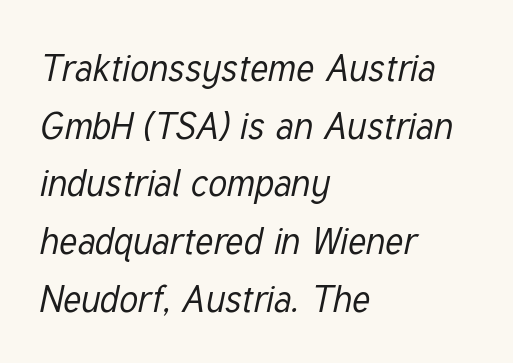
Q: Is the text bold? A: No.
Q: Is the text italic (slanted)? A: Yes, it leans right by about 12 degrees.
Q: Is the text underlined? A: No.
Q: How is the paragraph aligned? A: Left-aligned.
Q: Is the spacing between letters normal or unusually wide? A: Normal.
Q: Is the spacing between lines tight, normal or loose? A: Normal.
Q: Width (condensed, normal, or wide)? A: Condensed.
Q: Stroke contrast? A: Low.
Q: x-height? A: Medium.
Q: Monospaced? A: No.
